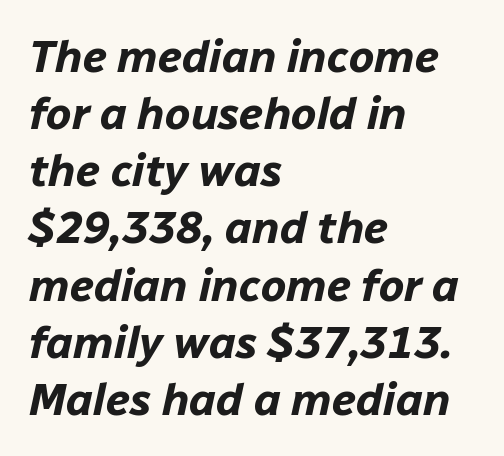
Teacher's note: observe the even left margin — that is flush-left alignment. The font's italic variant was chosen for this text. The space between consecutive lines is moderate. Looks like regular typesetting: each glyph gets only the width it needs. What stands out about the letter spacing? Nothing — it is the standard amount. The passage shown is emphatically bold.
